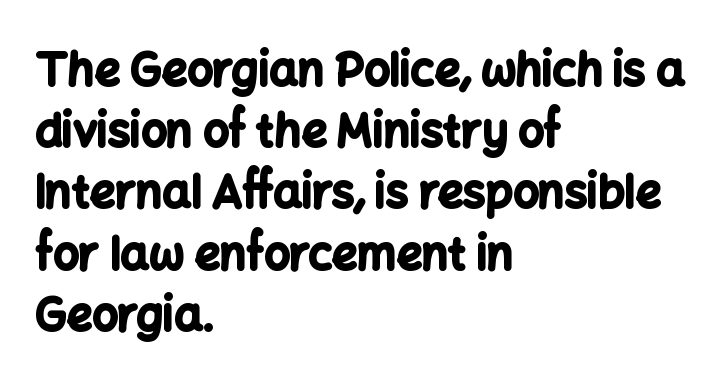
The image shows 45 px bold sans-serif type, upright; set left-aligned, normal line spacing (1.36x), normal letter spacing, not underlined; low stroke contrast and a medium x-height.
